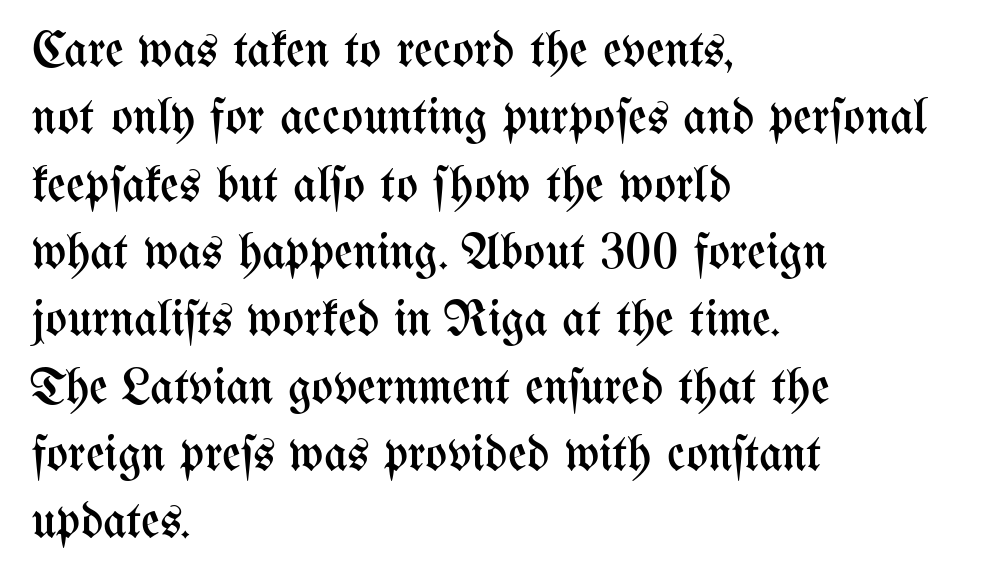
These lines stack with their left ends in a neat column. Line spacing here is normal. No heavy texture on the line: the type isn't bold. Nobody drew a line under any word here.
